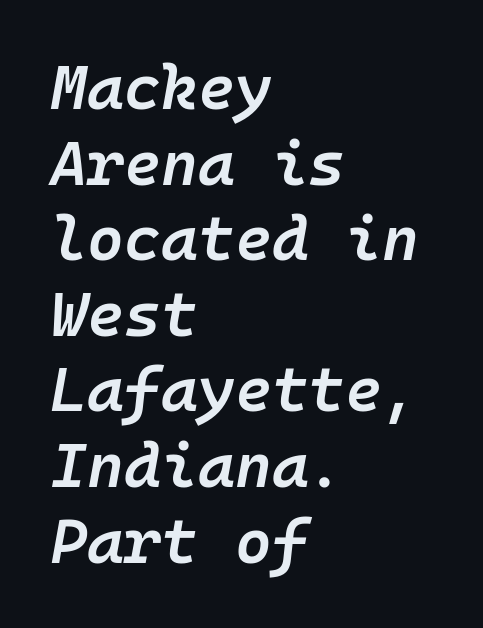
{"italic": "yes", "lean": "right", "slant_degrees": 10, "bold": "semi", "weight": "semibold", "width": "normal", "stroke_contrast": "low", "x_height": "medium", "monospaced": "yes", "underline": "no", "align": "left", "line_spacing_ratio": 1.2, "letter_spacing": "normal", "letter_spacing_em": 0.0, "glyph_px": 63}
